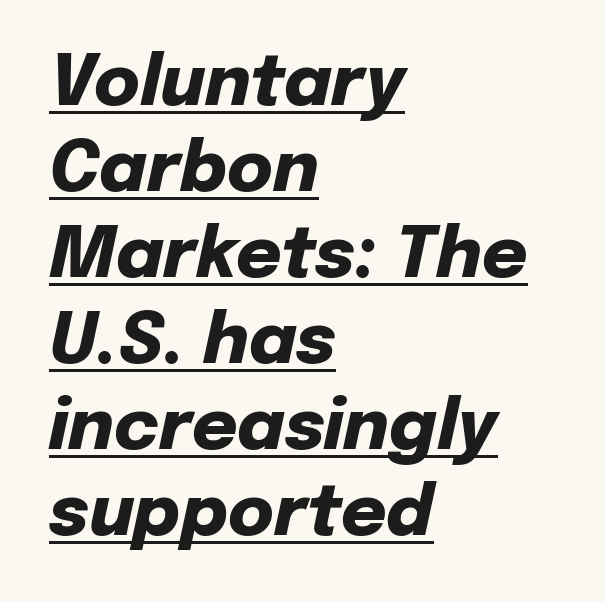
Q: Is the text bold? A: Yes.
Q: Is the text italic (slanted)? A: Yes, it leans right by about 12 degrees.
Q: Is the text underlined? A: Yes.
Q: How is the paragraph aligned? A: Left-aligned.
Q: Is the spacing between letters normal or unusually wide? A: Normal.
Q: Width (condensed, normal, or wide)? A: Normal.
Q: Stroke contrast? A: Low.
Q: x-height? A: Medium.
Q: Monospaced? A: No.
